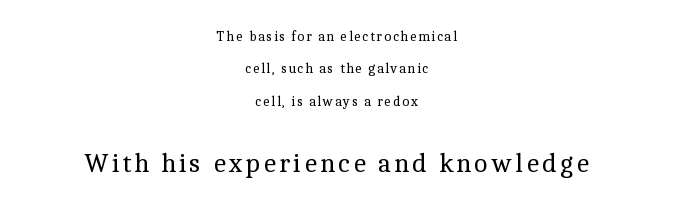
The image shows 27 px text type, upright; set centered, loose line spacing (2.31x), not underlined; the second (bottom) block is 1.93x larger.
